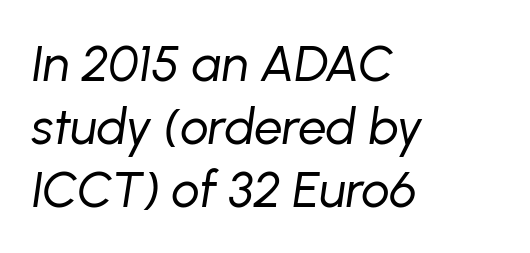
The image shows 50 px regular-weight type, italic (leaning right); set left-aligned, normal line spacing (1.26x), normal letter spacing, not underlined; low stroke contrast and a medium x-height.
